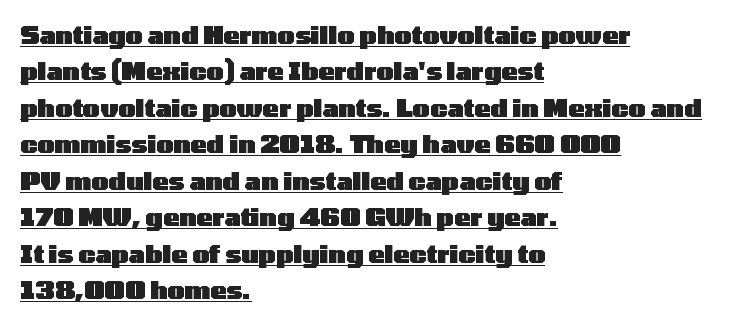
The image shows 24 px bold type, upright; set left-aligned, normal line spacing (1.52x), normal letter spacing, underlined.
